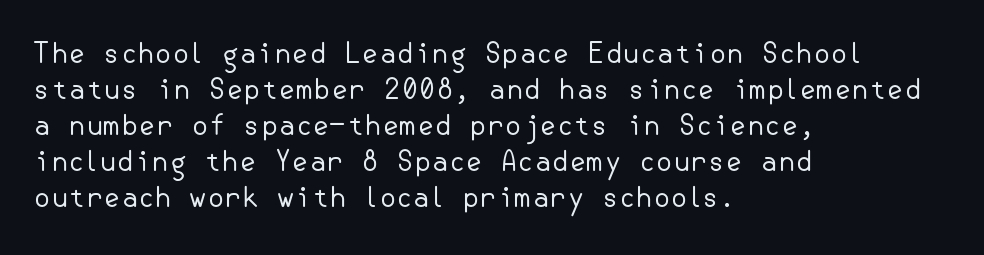
The image shows 28 px regular-weight sans-serif type, upright; set left-aligned, normal line spacing (1.29x), normal letter spacing, not underlined; low stroke contrast and a small x-height.
